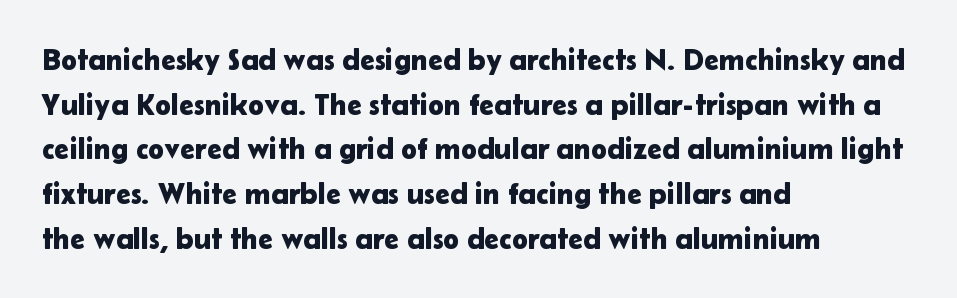
Q: Is the text italic (slanted)? A: No, it is upright.
Q: Is the typeface a serif or a sans-serif typeface? A: Sans-serif.
Q: Is the text underlined? A: No.
Q: How is the paragraph aligned? A: Left-aligned.
Q: Is the spacing between letters normal or unusually wide? A: Normal.
Q: Is the spacing between lines tight, normal or loose? A: Normal.
Q: Width (condensed, normal, or wide)? A: Normal.
Q: Stroke contrast? A: Low.
Q: x-height? A: Medium.
Q: Monospaced? A: No.
